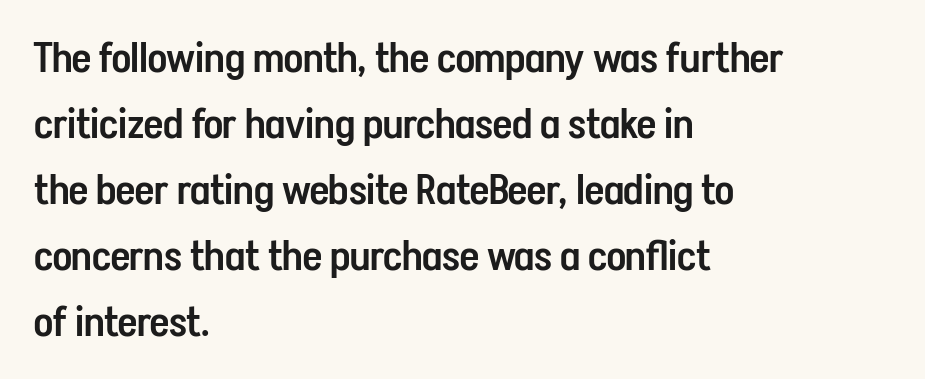
Q: Is the text bold? A: Semi-bold.
Q: Is the text italic (slanted)? A: No, it is upright.
Q: Is the typeface a serif or a sans-serif typeface? A: Sans-serif.
Q: Is the text underlined? A: No.
Q: How is the paragraph aligned? A: Left-aligned.
Q: Is the spacing between letters normal or unusually wide? A: Normal.
Q: Is the spacing between lines tight, normal or loose? A: Normal.
Q: Width (condensed, normal, or wide)? A: Condensed.
Q: Stroke contrast? A: Low.
Q: x-height? A: Medium.
Q: Monospaced? A: No.
